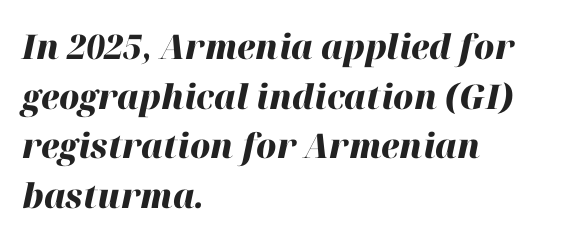
{"italic": "yes", "lean": "right", "slant_degrees": 12, "bold": "yes", "weight": "heavy", "width": "normal", "stroke_contrast": "high", "x_height": "medium", "monospaced": "no", "underline": "no", "align": "left", "line_spacing": "normal", "line_spacing_ratio": 1.46, "letter_spacing": "normal", "letter_spacing_em": 0.0, "glyph_px": 34}
